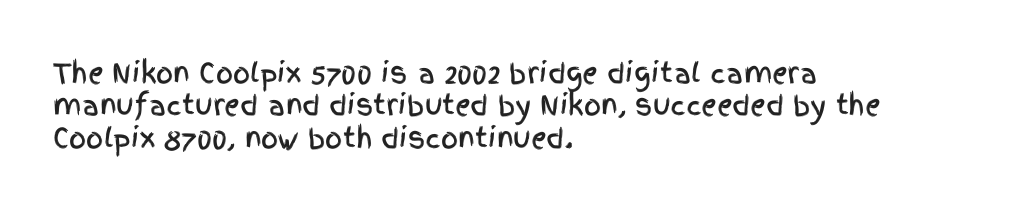
{"italic": "no", "underline": "no", "align": "left", "line_spacing_ratio": 1.2, "letter_spacing": "normal", "letter_spacing_em": 0.0, "glyph_px": 27}
